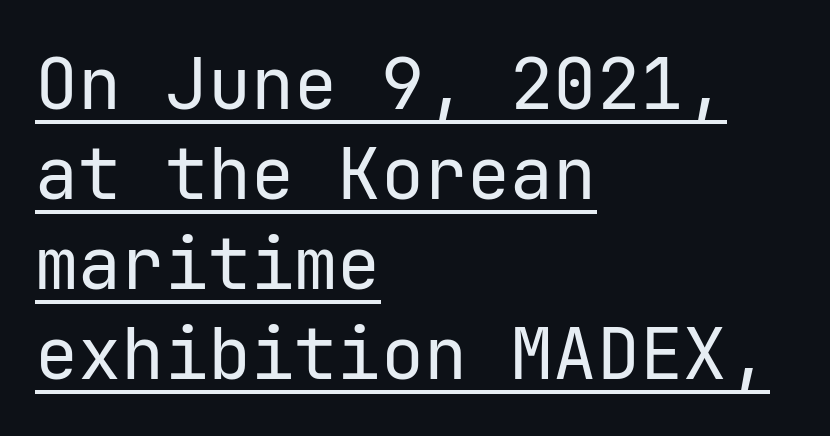
The image shows 72 px regular-weight sans-serif type, upright; set left-aligned, normal line spacing (1.25x), normal letter spacing, underlined; low stroke contrast and a medium x-height.
